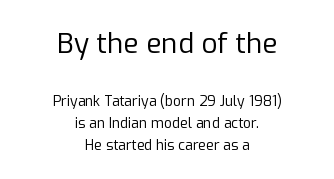
{"serif": "no", "italic": "no", "bold": "no", "weight": "regular", "width": "normal", "stroke_contrast": "low", "x_height": "medium", "monospaced": "no", "underline": "no", "align": "center", "line_spacing": "normal", "line_spacing_ratio": 1.58, "letter_spacing": "normal", "letter_spacing_em": 0.0, "larger_block": "first", "size_ratio": 2.0, "glyph_px": 28}
